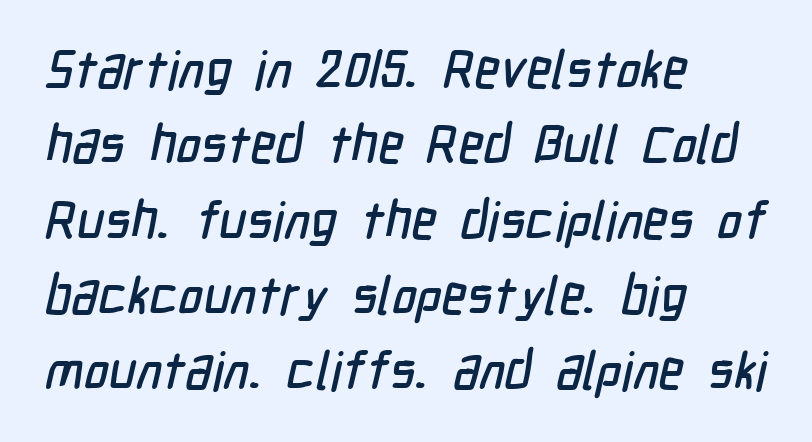
The lines are quadded left. Compared with typical body copy, the letter spacing here is the same. In terms of leading, this rendering sits right in the middle. Here the designer chose a conventional face with non-uniform glyph widths. The face used here is a sans, in the tradition of grotesques and geometrics.
